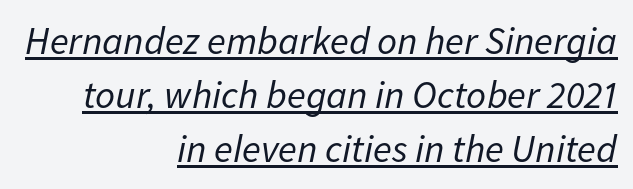
The image shows 39 px regular-weight type, italic (leaning right); set right-aligned, normal line spacing (1.39x), normal letter spacing, underlined; low stroke contrast and a medium x-height.
